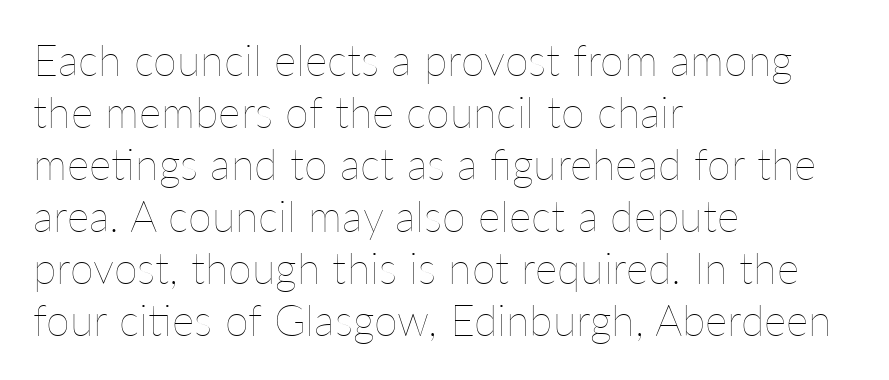
{"italic": "no", "bold": "no", "weight": "thin", "width": "normal", "stroke_contrast": "low", "x_height": "medium", "monospaced": "no", "underline": "no", "align": "left", "line_spacing_ratio": 1.21, "letter_spacing": "normal", "letter_spacing_em": 0.0, "glyph_px": 43}
